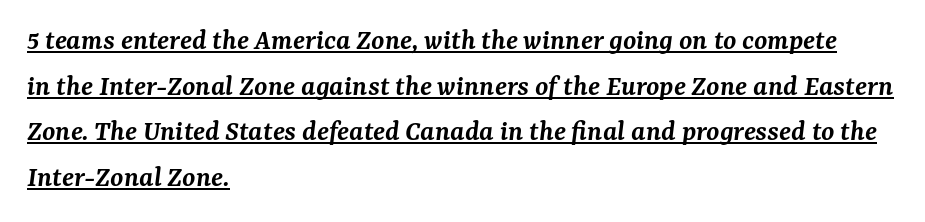
{"serif": "yes", "italic": "yes", "lean": "right", "slant_degrees": 7, "bold": "semi", "weight": "semibold", "width": "normal", "stroke_contrast": "medium", "x_height": "medium", "monospaced": "no", "underline": "yes", "align": "left", "line_spacing": "normal", "line_spacing_ratio": 1.52, "letter_spacing": "normal", "letter_spacing_em": 0.0, "glyph_px": 30}
